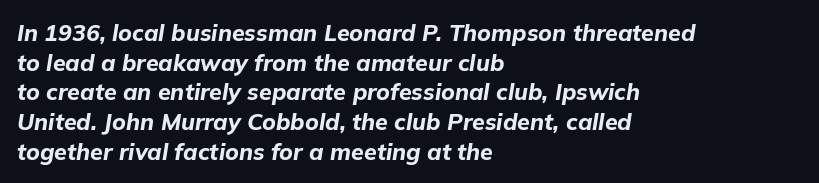
Rule under the text: the space is simply empty. The passage shown has conventional tracking throughout. This sample uses an oblique cut, with every glyph tilted off the vertical. This sample keeps an unexceptional amount of space between lines. Teacher's note: observe the even left margin — that is flush-left alignment.
